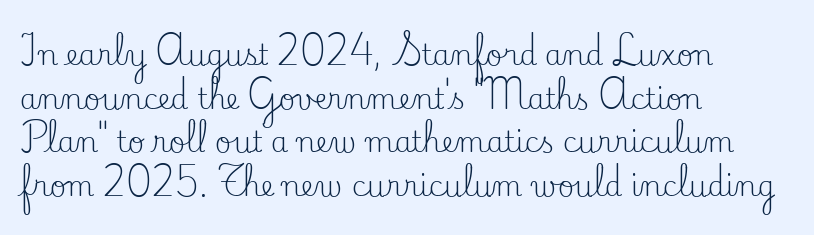
{"italic": "no", "bold": "no", "weight": "regular", "width": "normal", "stroke_contrast": "low", "x_height": "small", "monospaced": "no", "underline": "no", "align": "left", "line_spacing": "normal", "line_spacing_ratio": 1.56, "letter_spacing": "normal", "letter_spacing_em": 0.0, "glyph_px": 28}
